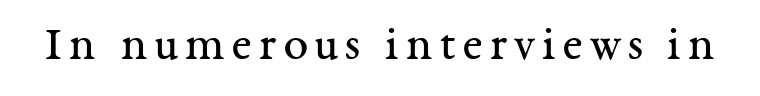
The image shows 49 px regular-weight serif type, upright; set not underlined; medium stroke contrast and a medium x-height.
